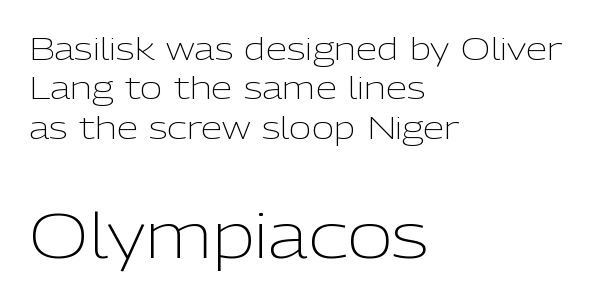
{"serif": "no", "italic": "no", "bold": "no", "weight": "light", "width": "normal", "stroke_contrast": "low", "x_height": "medium", "monospaced": "no", "underline": "no", "align": "left", "line_spacing": "normal", "line_spacing_ratio": 1.27, "letter_spacing": "normal", "letter_spacing_em": 0.0, "larger_block": "second", "size_ratio": 2.0, "glyph_px": 62}
